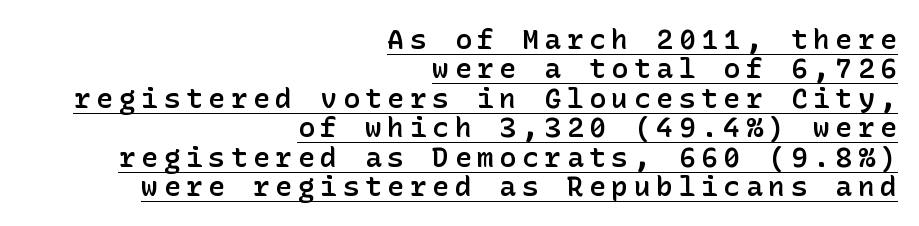
{"serif": "no", "italic": "no", "bold": "semi", "weight": "semibold", "width": "normal", "stroke_contrast": "low", "x_height": "medium", "underline": "yes", "align": "right", "line_spacing": "tight", "line_spacing_ratio": 1.05, "letter_spacing": "wide", "letter_spacing_em": 0.2, "glyph_px": 28}
